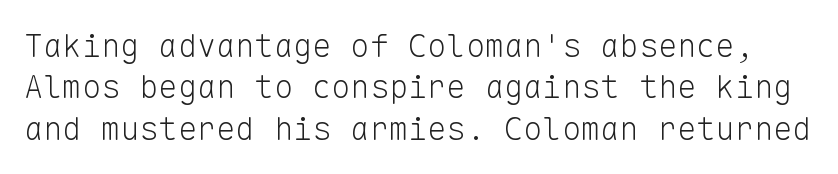
The image shows 32 px light sans-serif type, upright, monospaced; set normal line spacing (1.29x), normal letter spacing, not underlined; low stroke contrast and a medium x-height.
